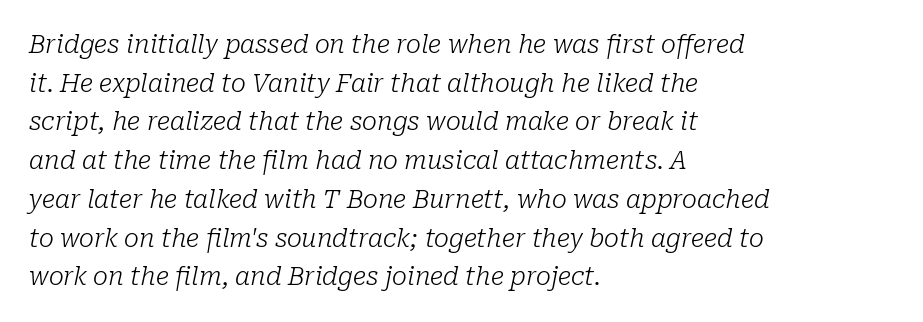
Q: Is the text bold? A: No.
Q: Is the text italic (slanted)? A: Yes, it leans right by about 10 degrees.
Q: Is the text underlined? A: No.
Q: How is the paragraph aligned? A: Left-aligned.
Q: Is the spacing between letters normal or unusually wide? A: Normal.
Q: Is the spacing between lines tight, normal or loose? A: Normal.
